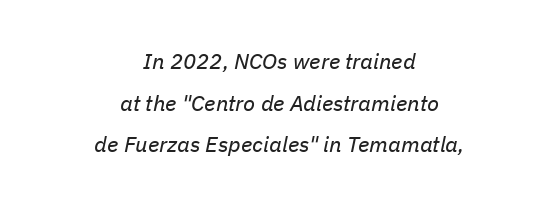
{"italic": "yes", "lean": "right", "slant_degrees": 11, "bold": "no", "underline": "no", "align": "center", "line_spacing_ratio": 1.89, "letter_spacing": "normal", "letter_spacing_em": 0.0, "glyph_px": 22}
